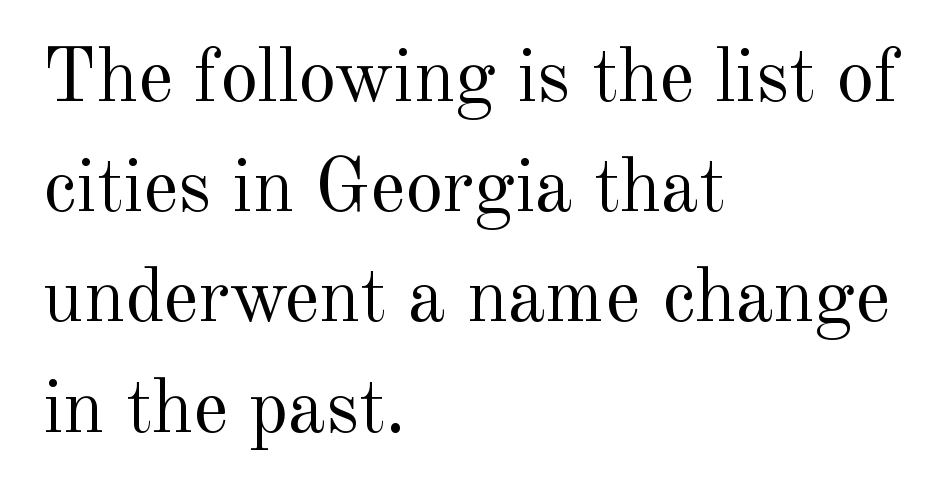
Typographically, this falls in the serif category. The rows are spaced the way most documents space them. The passage shown is typed in a proportional face where columns would drift. The typesetter chose a ragged-right arrangement here. The letters sit at their default tracking, neither squeezed nor spread. The face looks like a standard text weight, possibly lighter.
